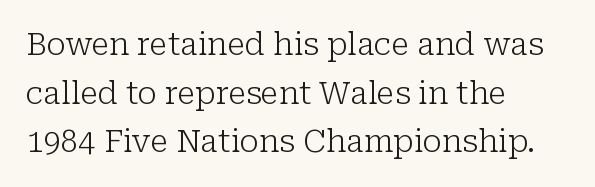
A clean baseline with only descenders dipping below it. Each stroke keeps to a modest, everyday thickness or less. This sample uses an upright cut, with every glyph sitting square on the baseline. Each letter's strokes conclude with small projecting serifs. This sample keeps an unexceptional amount of space between lines.
